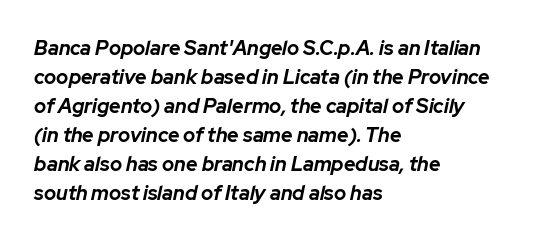
Q: Is the text bold? A: Yes.
Q: Is the text italic (slanted)? A: Yes, it leans right by about 12 degrees.
Q: Is the text underlined? A: No.
Q: How is the paragraph aligned? A: Left-aligned.
Q: Is the spacing between letters normal or unusually wide? A: Normal.
Q: Is the spacing between lines tight, normal or loose? A: Normal.
